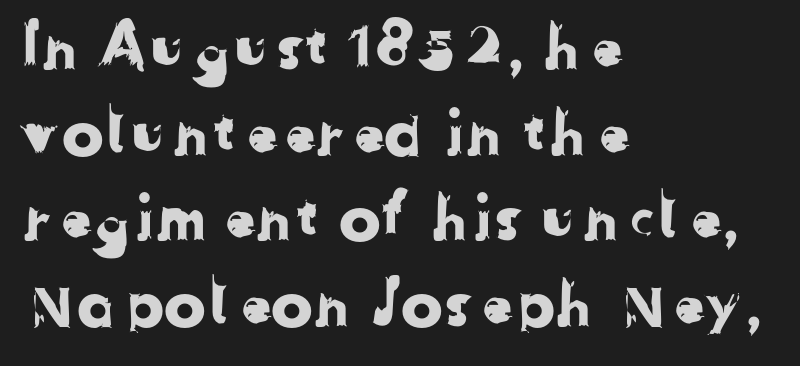
The block of text has a typical density, with ordinary space between rows. The setting favours the left margin, as ordinary paragraphs usually do. Character widths vary here, with narrow letters taking less room than wide ones. Observe the absence of serifs on each vertical stroke in this sample. The passage shown is not underscored anywhere.
